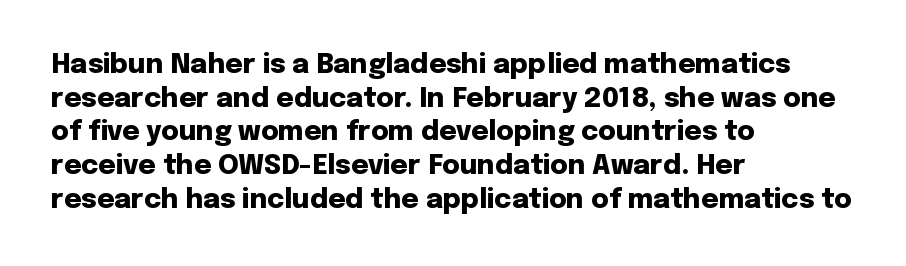
Its strokes are broad and dark, the hallmark of bold type. It's the straight-up-and-down kind of type. Regular leading. Caption: standard tracking, unaltered.
